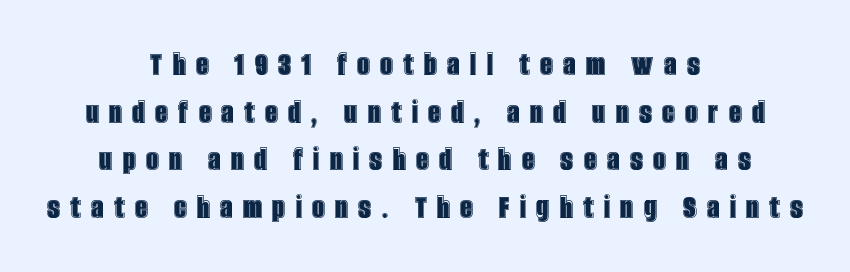
Short and long lines alike share a common midpoint. Short note: letters widely spaced. The baseline area is clear. Reading down the column, the eye jumps a familiar distance to each next line. The lettering holds an erect, upright posture throughout. The face used here is proportionally spaced, like ordinary book or web type.
